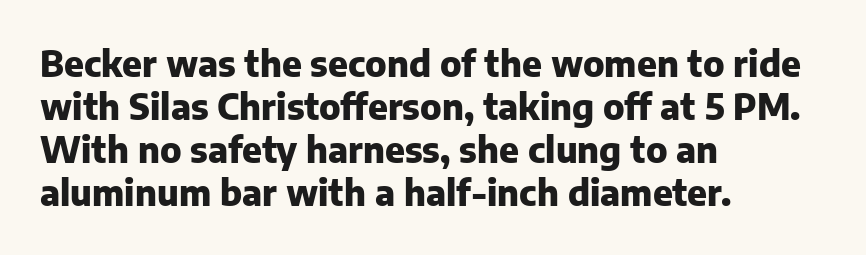
Q: Is the text bold? A: Yes.
Q: Is the text italic (slanted)? A: No, it is upright.
Q: Is the typeface a serif or a sans-serif typeface? A: Sans-serif.
Q: Is the text underlined? A: No.
Q: How is the paragraph aligned? A: Left-aligned.
Q: Is the spacing between letters normal or unusually wide? A: Normal.
Q: Width (condensed, normal, or wide)? A: Normal.
Q: Stroke contrast? A: Low.
Q: x-height? A: Medium.
Q: Monospaced? A: No.
